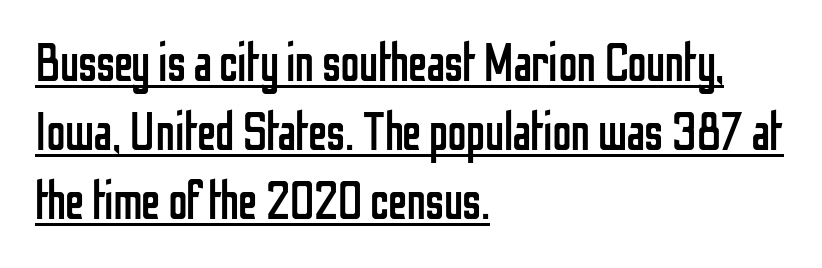
{"serif": "no", "italic": "no", "bold": "no", "weight": "regular", "width": "condensed", "stroke_contrast": "low", "x_height": "medium", "monospaced": "no", "underline": "yes", "align": "left", "line_spacing": "normal", "line_spacing_ratio": 1.3, "letter_spacing": "normal", "letter_spacing_em": 0.0, "glyph_px": 53}
